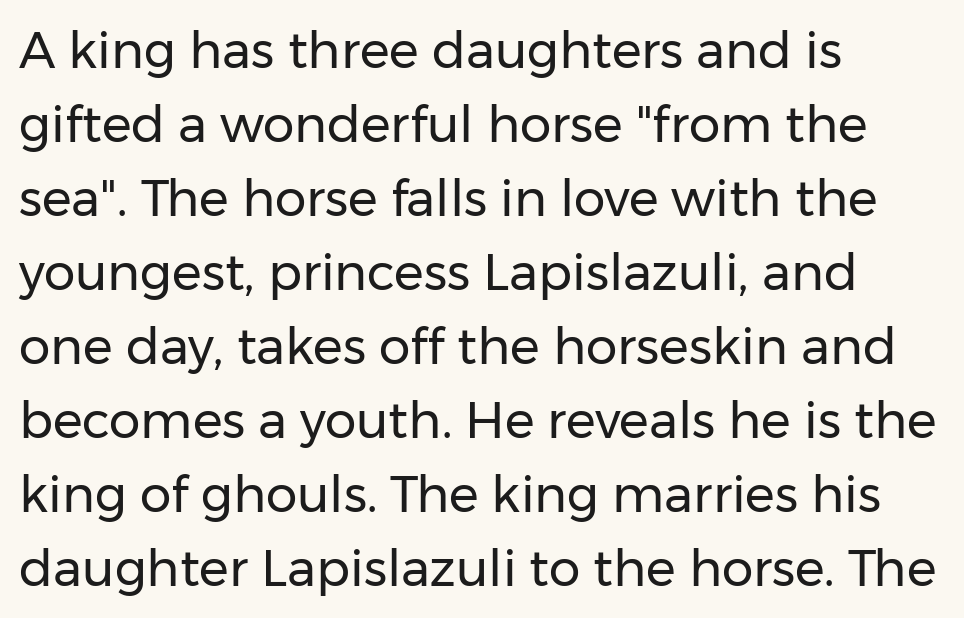
Q: Is the text bold? A: No.
Q: Is the text italic (slanted)? A: No, it is upright.
Q: Is the typeface a serif or a sans-serif typeface? A: Sans-serif.
Q: Is the text underlined? A: No.
Q: How is the paragraph aligned? A: Left-aligned.
Q: Is the spacing between letters normal or unusually wide? A: Normal.
Q: Is the spacing between lines tight, normal or loose? A: Normal.
Q: Width (condensed, normal, or wide)? A: Normal.
Q: Stroke contrast? A: Low.
Q: x-height? A: Medium.
Q: Monospaced? A: No.
